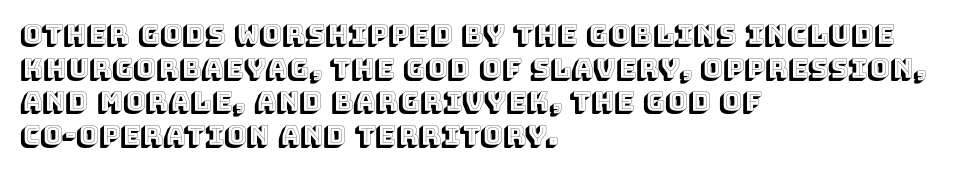
The image shows 27 px text type, upright; set left-aligned, normal line spacing (1.25x), normal letter spacing, not underlined.
